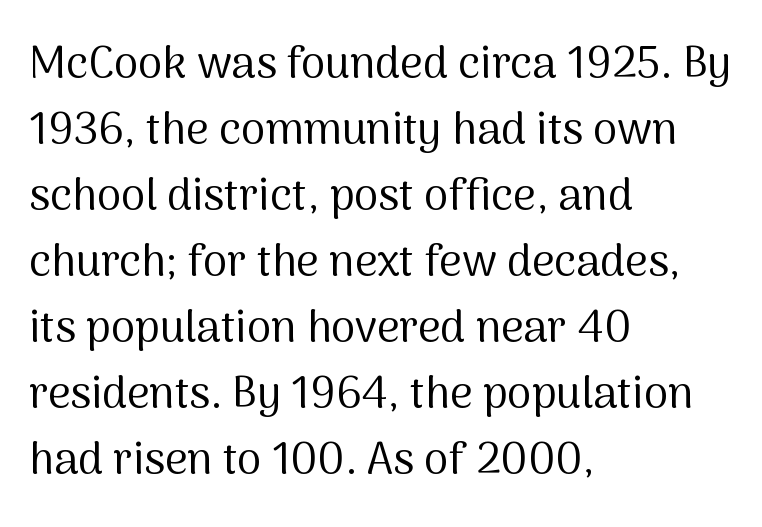
{"serif": "no", "italic": "no", "bold": "no", "weight": "regular", "width": "normal", "stroke_contrast": "medium", "x_height": "medium", "monospaced": "no", "underline": "no", "align": "left", "line_spacing": "normal", "line_spacing_ratio": 1.5, "letter_spacing": "normal", "letter_spacing_em": 0.0, "glyph_px": 44}
